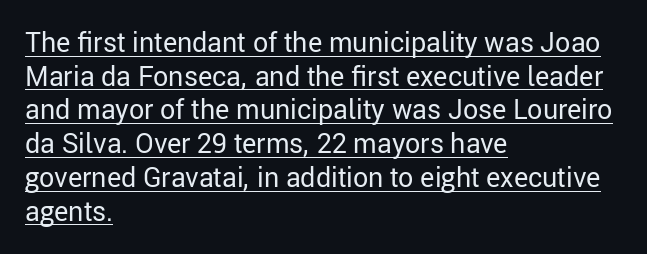
Q: Is the text bold? A: No.
Q: Is the text italic (slanted)? A: No, it is upright.
Q: Is the text underlined? A: Yes.
Q: How is the paragraph aligned? A: Left-aligned.
Q: Is the spacing between letters normal or unusually wide? A: Normal.
Q: Is the spacing between lines tight, normal or loose? A: Normal.
